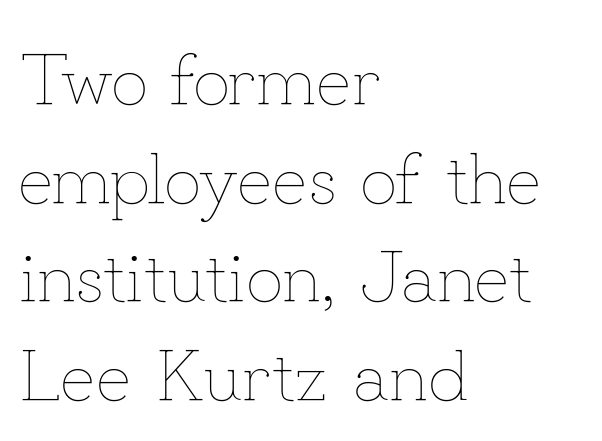
Characters follow at the spacing the type designer built in. Unbolded letterforms with no extra heft. Is there much room between lines? A standard amount, neither cramped nor airy. You can tell it's not italic because the verticals are truly vertical. The lines are quadded left. The rendering uses natural spacing where letterforms have individual widths.
